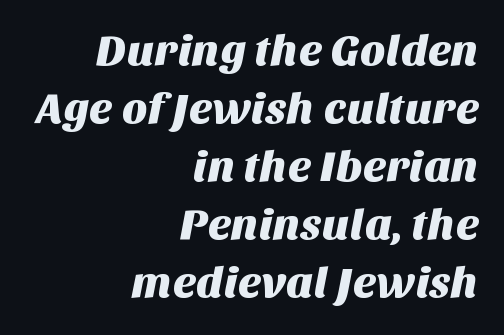
The image shows 44 px sans-serif type; set right-aligned, normal line spacing (1.32x), normal letter spacing, not underlined; medium stroke contrast and a large x-height.
